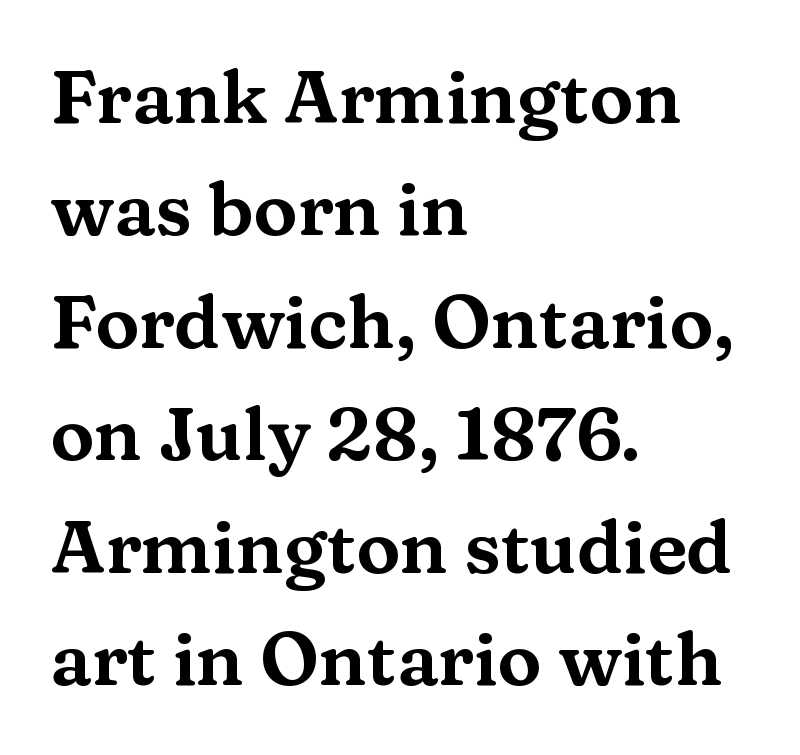
{"serif": "yes", "italic": "no", "width": "wide", "stroke_contrast": "medium", "x_height": "medium", "monospaced": "no", "underline": "no", "align": "left", "line_spacing": "normal", "line_spacing_ratio": 1.52, "letter_spacing": "normal", "letter_spacing_em": 0.0, "glyph_px": 74}
